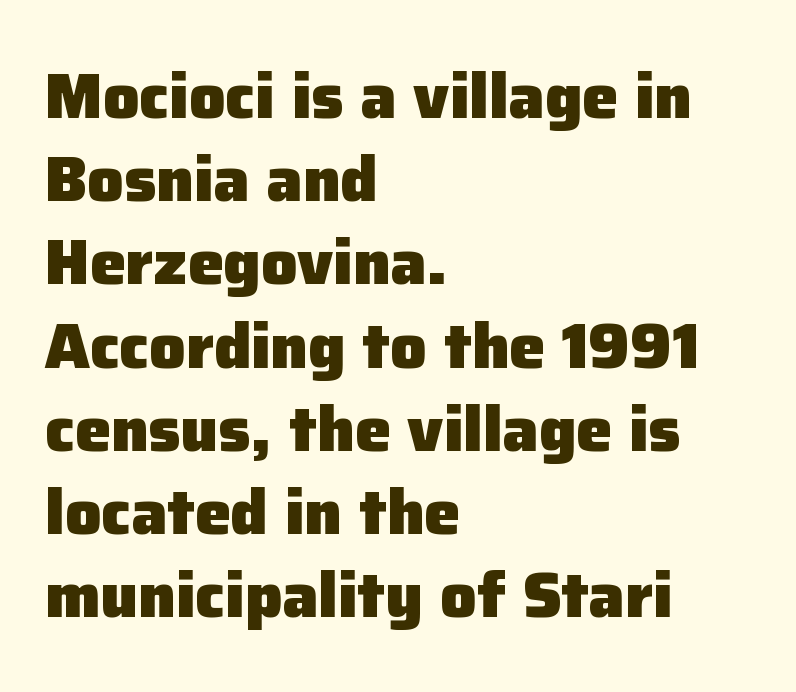
Between one letter and the next there's only the usual sliver of space. These lines carry a lot of weight — the face is fully bold. When letters stand straight like this, we call the style roman or upright. Leading: standard.
